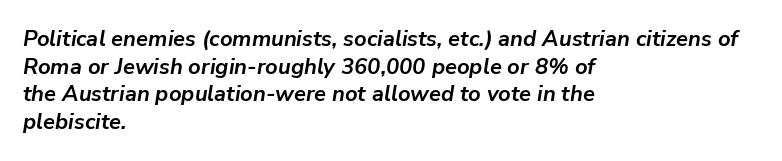
Q: Is the text bold? A: Yes.
Q: Is the text italic (slanted)? A: Yes, it leans right by about 9 degrees.
Q: Is the text underlined? A: No.
Q: How is the paragraph aligned? A: Left-aligned.
Q: Is the spacing between letters normal or unusually wide? A: Normal.
Q: Is the spacing between lines tight, normal or loose? A: Normal.
